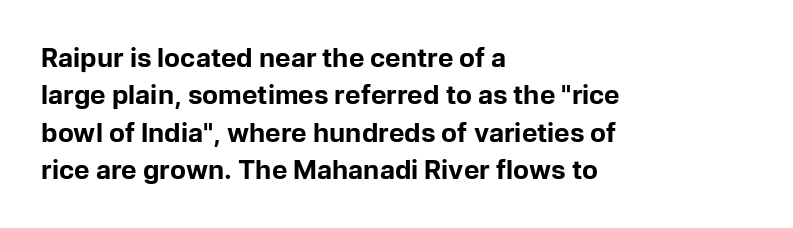
The image shows 26 px bold type, upright; set left-aligned, normal line spacing (1.44x), normal letter spacing, not underlined.
